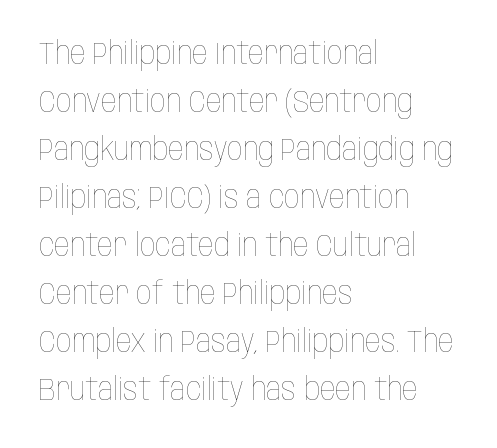
{"italic": "no", "bold": "no", "weight": "thin", "width": "condensed", "stroke_contrast": "low", "x_height": "large", "monospaced": "no", "underline": "no", "align": "left", "line_spacing": "normal", "line_spacing_ratio": 1.55, "letter_spacing": "normal", "letter_spacing_em": 0.0, "glyph_px": 31}
